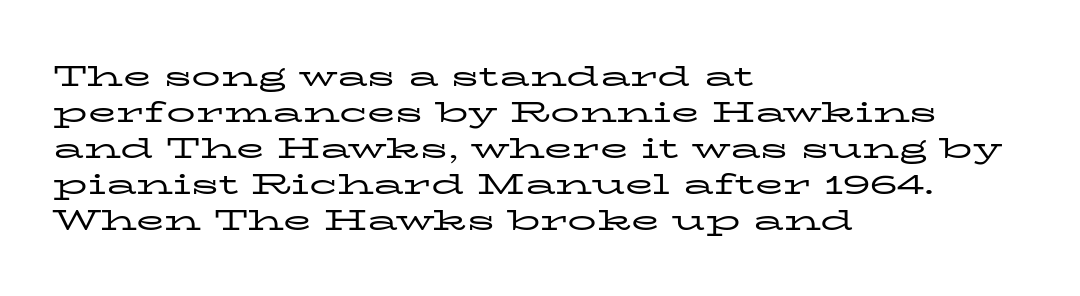
The image shows 29 px regular-weight, wide serif type, upright; set left-aligned, line spacing 1.24x, normal letter spacing, not underlined; low stroke contrast and a medium x-height.
